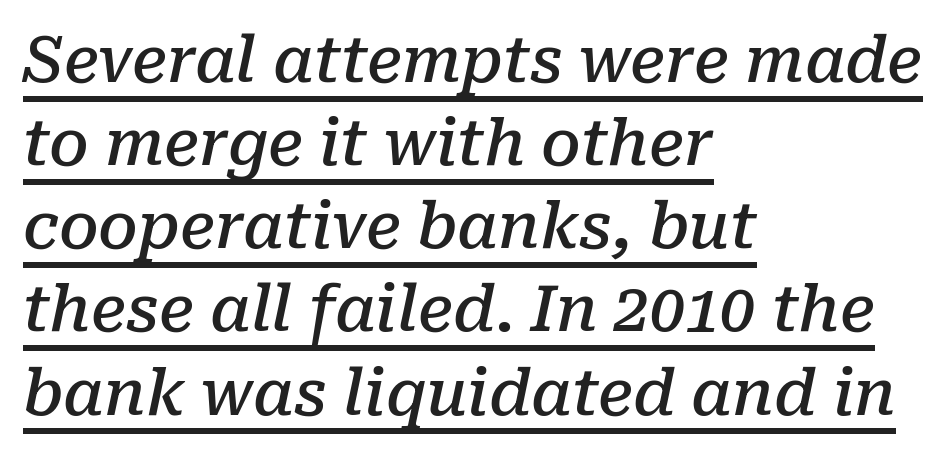
This is the in-between weight designers call semibold or demi. Leading matches the norm, producing a regular column. An italicized treatment has been applied to the whole sample. Here the glyphs are tracked normally, forming tight word shapes. Emphasis is given by a line drawn under the lettering.
